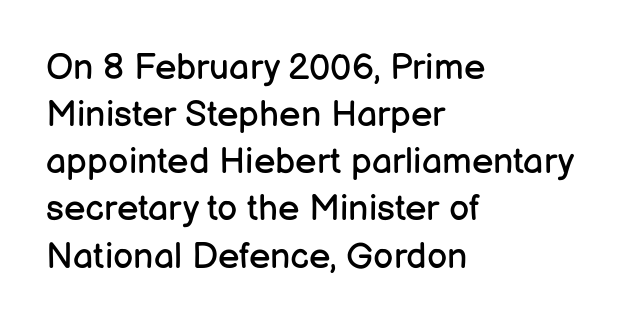
The image shows 36 px regular-weight sans-serif type, upright; set left-aligned, normal line spacing (1.31x), normal letter spacing, not underlined; low stroke contrast and a medium x-height.
